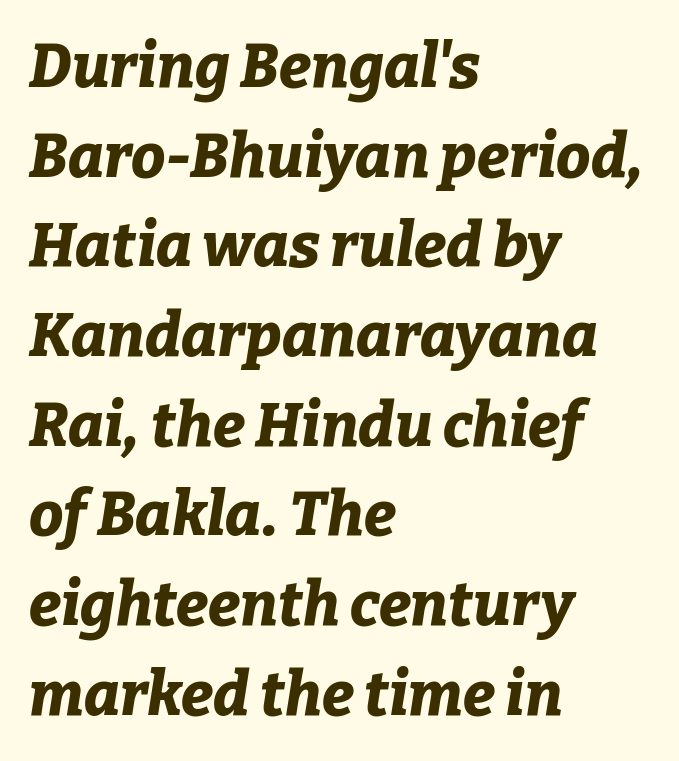
Q: Is the text bold? A: Yes.
Q: Is the text italic (slanted)? A: Yes, it leans right by about 9 degrees.
Q: Is the text underlined? A: No.
Q: How is the paragraph aligned? A: Left-aligned.
Q: Is the spacing between letters normal or unusually wide? A: Normal.
Q: Is the spacing between lines tight, normal or loose? A: Normal.
Q: Width (condensed, normal, or wide)? A: Normal.
Q: Stroke contrast? A: Low.
Q: x-height? A: Medium.
Q: Monospaced? A: No.
